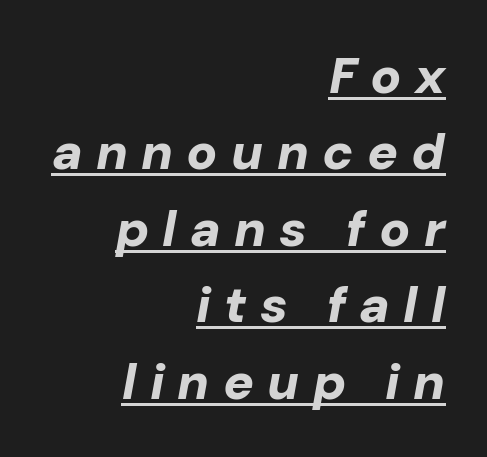
Q: Is the text bold? A: Yes.
Q: Is the text italic (slanted)? A: Yes, it leans right by about 10 degrees.
Q: Is the text underlined? A: Yes.
Q: How is the paragraph aligned? A: Right-aligned.
Q: Is the spacing between letters normal or unusually wide? A: Unusually wide.
Q: Is the spacing between lines tight, normal or loose? A: Normal.
Q: Width (condensed, normal, or wide)? A: Normal.
Q: Stroke contrast? A: Low.
Q: x-height? A: Medium.
Q: Monospaced? A: No.
